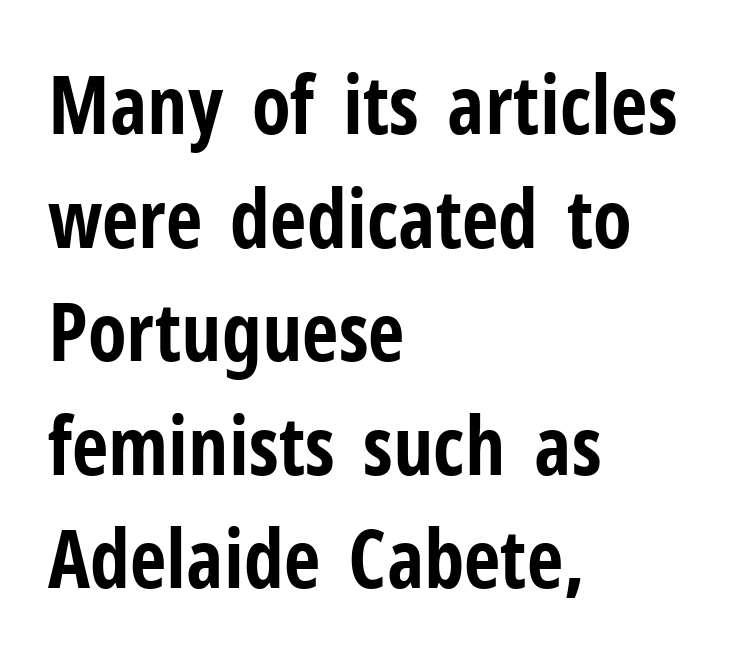
{"serif": "no", "italic": "no", "bold": "yes", "weight": "bold", "width": "condensed", "stroke_contrast": "low", "x_height": "medium", "monospaced": "no", "underline": "no", "align": "left", "line_spacing": "normal", "line_spacing_ratio": 1.42, "letter_spacing": "normal", "letter_spacing_em": 0.0, "glyph_px": 80}
